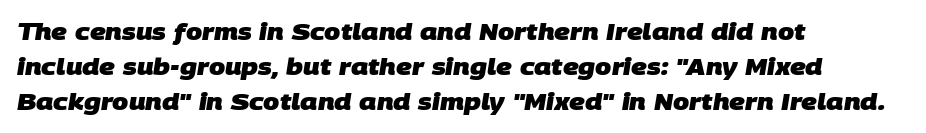
Q: Is the text bold? A: Yes.
Q: Is the text underlined? A: No.
Q: How is the paragraph aligned? A: Left-aligned.
Q: Is the spacing between letters normal or unusually wide? A: Normal.
Q: Is the spacing between lines tight, normal or loose? A: Normal.
